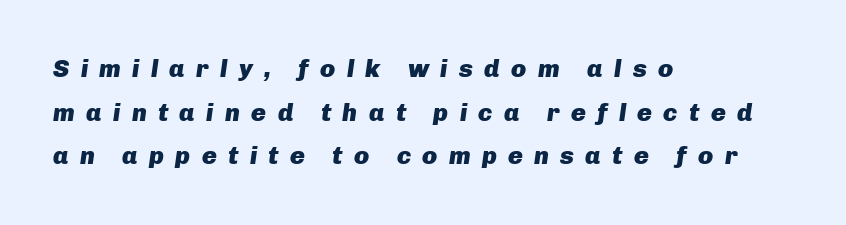
Line starts are locked; line ends wander. Check the space under the baseline: it is left empty. The typesetting leans heavy: a genuine bold. Honestly, the letter spacing is so wide it's the main thing you notice. The text carries the slant typical of an italic or oblique font.
